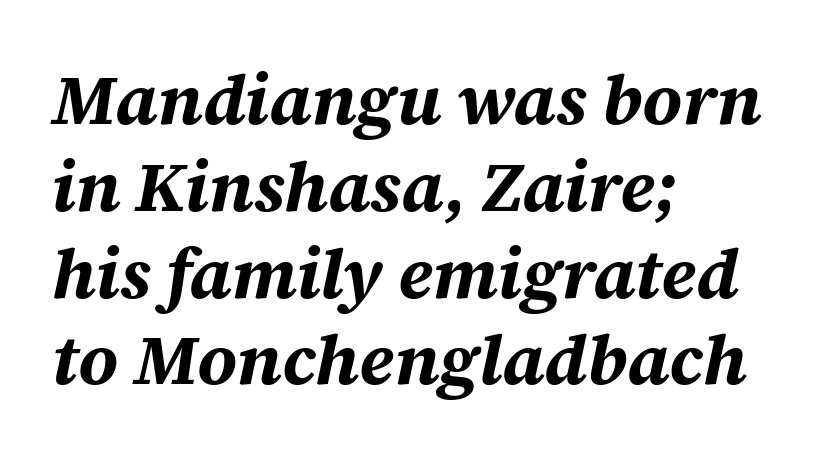
Italic? Definitely — the glyphs are oblique. A typesetter would call this proportional, since set widths differ per character. Heavy, bold letterforms. Observe the ordinary spacing: letters are neighbours, not strangers.
